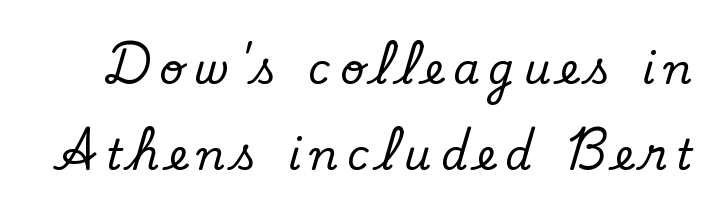
Q: Is the text italic (slanted)? A: Yes.
Q: Is the typeface a serif or a sans-serif typeface? A: Serif.
Q: Is the text underlined? A: No.
Q: Is the spacing between letters normal or unusually wide? A: Unusually wide.
Q: Is the spacing between lines tight, normal or loose? A: Loose.
Q: Width (condensed, normal, or wide)? A: Normal.
Q: Stroke contrast? A: Low.
Q: x-height? A: Small.
Q: Monospaced? A: No.
